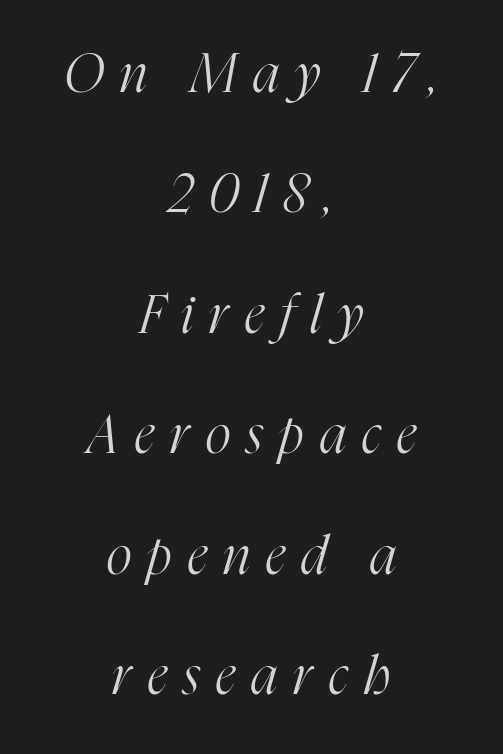
Note the varied advance widths — an 'i' is clearly narrower than an 'm'. Old-style or modern, the face here clearly has serifs. Casual observation: everything's sitting right in the middle. How would I describe the line gaps? Wide and relaxed. The passage shown is not bold in any degree. The space beneath each line is pristine and unruled.
